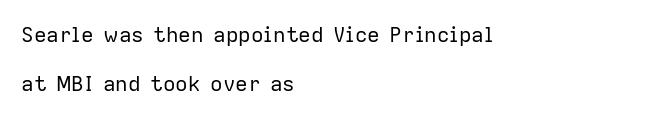
Q: Is the text bold? A: No.
Q: Is the text italic (slanted)? A: No, it is upright.
Q: Is the text underlined? A: No.
Q: How is the paragraph aligned? A: Left-aligned.
Q: Is the spacing between letters normal or unusually wide? A: Normal.
Q: Is the spacing between lines tight, normal or loose? A: Loose.
